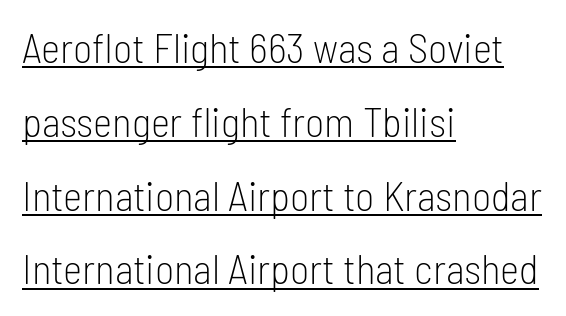
Q: Is the text bold? A: No.
Q: Is the text italic (slanted)? A: No, it is upright.
Q: Is the typeface a serif or a sans-serif typeface? A: Sans-serif.
Q: Is the text underlined? A: Yes.
Q: How is the paragraph aligned? A: Left-aligned.
Q: Is the spacing between letters normal or unusually wide? A: Normal.
Q: Width (condensed, normal, or wide)? A: Condensed.
Q: Stroke contrast? A: Low.
Q: x-height? A: Medium.
Q: Monospaced? A: No.
